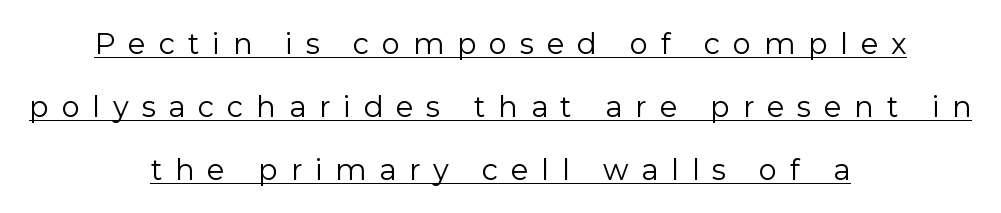
Notice how a bar underscores the lettering throughout. The cut favours lightness, reaching ordinary text weight at its darkest. Reading down the column, the eye jumps a long way to each next line. The text was rendered using a sans face with plain stroke endings. Layout note: lines centered. You can tell it's not italic because the verticals are truly vertical.
